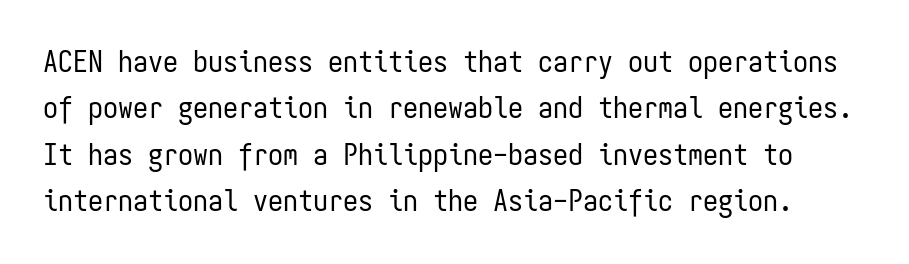
Spacing verdict: monospaced, one width for all characters. Between one letter and the next there's only the usual sliver of space. Observe the absence of serifs on each vertical stroke in this sample. The type sits square on the baseline with zero lean. The strip under each line holds only bare page.
